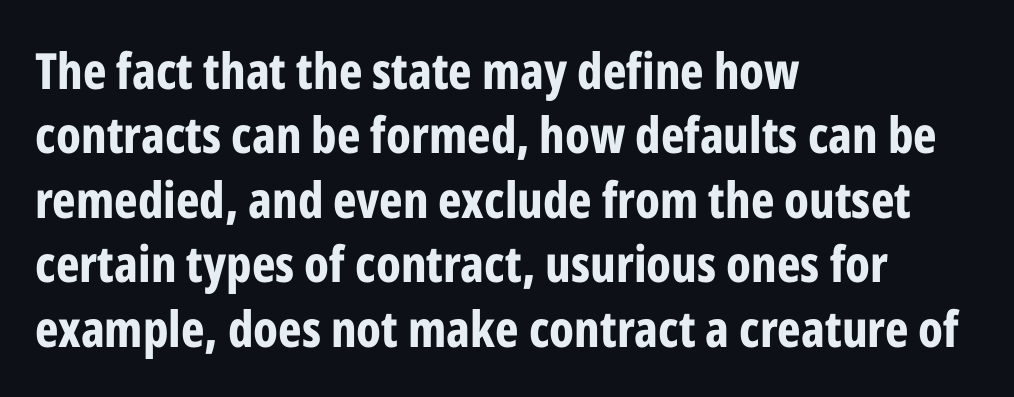
Q: Is the text bold? A: Yes.
Q: Is the text italic (slanted)? A: No, it is upright.
Q: Is the typeface a serif or a sans-serif typeface? A: Sans-serif.
Q: Is the text underlined? A: No.
Q: How is the paragraph aligned? A: Left-aligned.
Q: Is the spacing between letters normal or unusually wide? A: Normal.
Q: Is the spacing between lines tight, normal or loose? A: Normal.
Q: Width (condensed, normal, or wide)? A: Condensed.
Q: Stroke contrast? A: Low.
Q: x-height? A: Medium.
Q: Monospaced? A: No.
